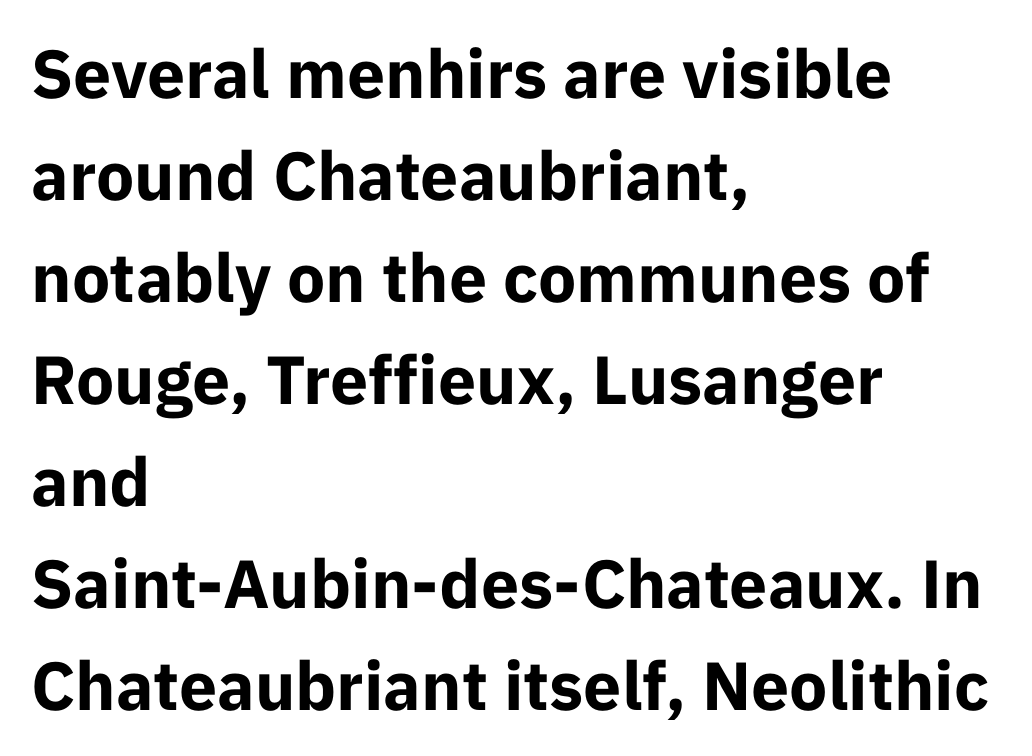
The image shows 68 px bold sans-serif type, upright; set left-aligned, normal line spacing (1.5x), normal letter spacing, not underlined; low stroke contrast and a medium x-height.
